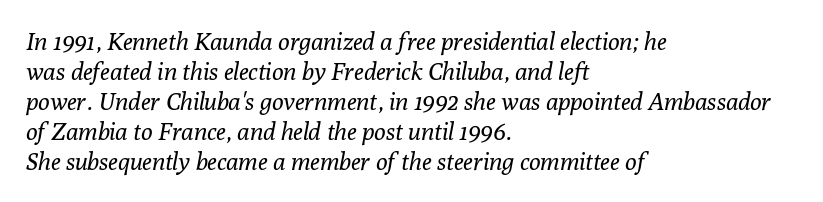
Letters rest on an invisible, unmarked baseline. The block of text has a typical density, with ordinary space between rows. The letterforms sit at book weight or below. Where is the straight margin? On the left.
